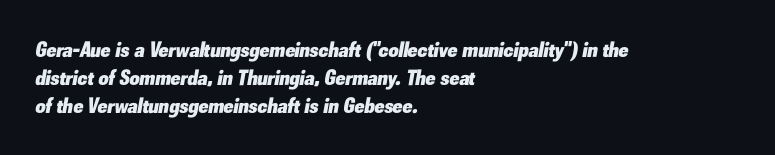
{"italic": "yes", "lean": "right", "slant_degrees": 10, "bold": "yes", "underline": "no", "align": "left", "line_spacing": "normal", "line_spacing_ratio": 1.27, "letter_spacing": "normal", "letter_spacing_em": 0.0, "glyph_px": 22}
